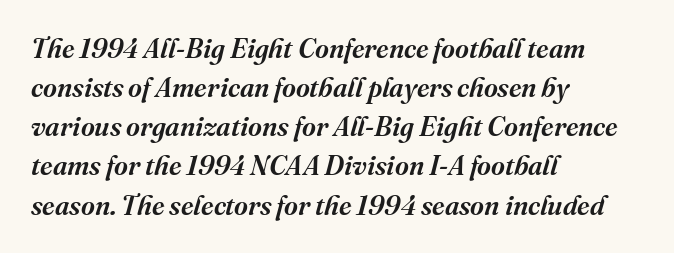
The image shows 27 px text type, italic (leaning right); set left-aligned, normal line spacing (1.45x), normal letter spacing, not underlined.
